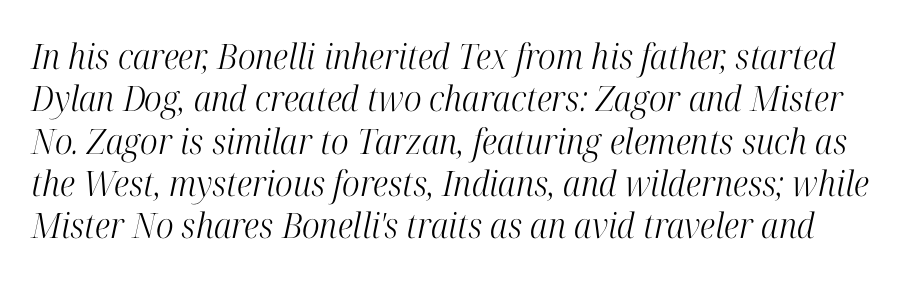
Each letter's strokes conclude with small projecting serifs. Spacing between characters is what you'd get straight out of the box. Proportional: the letters do not fall into vertical columns. Compared with a typical body face, this is equally light or lighter still. The letters are slanted; this is an italic face.
